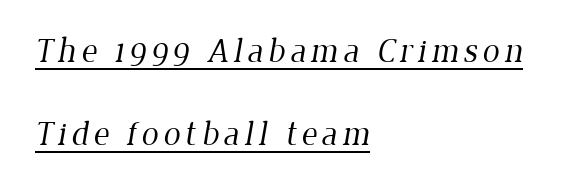
Q: Is the text bold? A: No.
Q: Is the typeface a serif or a sans-serif typeface? A: Serif.
Q: Is the text underlined? A: Yes.
Q: How is the paragraph aligned? A: Left-aligned.
Q: Is the spacing between lines tight, normal or loose? A: Loose.
Q: Width (condensed, normal, or wide)? A: Normal.
Q: Stroke contrast? A: Low.
Q: x-height? A: Medium.
Q: Monospaced? A: No.
